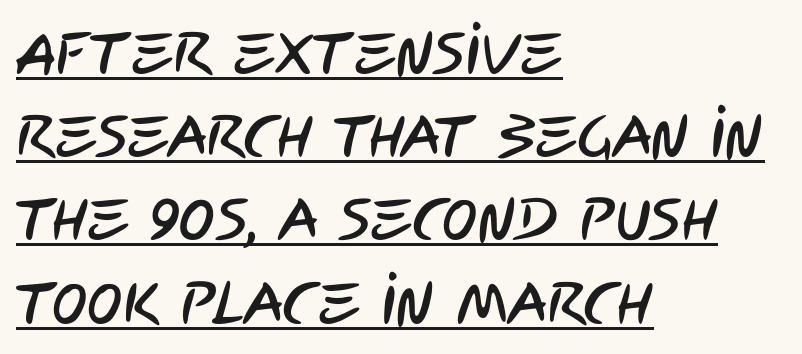
Q: Is the typeface a serif or a sans-serif typeface? A: Sans-serif.
Q: Is the text underlined? A: Yes.
Q: How is the paragraph aligned? A: Left-aligned.
Q: Is the spacing between letters normal or unusually wide? A: Normal.
Q: Is the spacing between lines tight, normal or loose? A: Normal.
Q: Width (condensed, normal, or wide)? A: Condensed.
Q: Stroke contrast? A: Low.
Q: x-height? A: Large.
Q: Monospaced? A: No.
